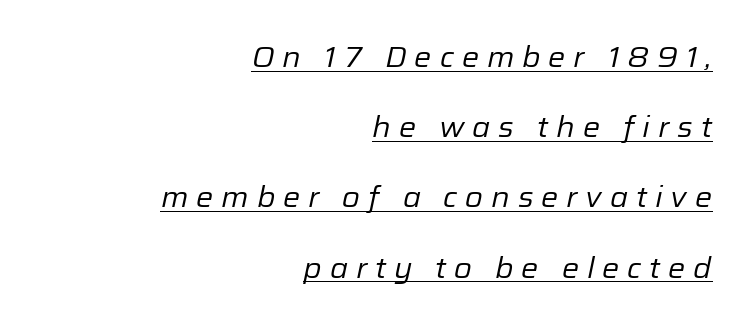
{"italic": "yes", "lean": "right", "slant_degrees": 12, "bold": "no", "weight": "regular", "width": "normal", "stroke_contrast": "low", "x_height": "medium", "monospaced": "no", "underline": "yes", "align": "right", "line_spacing": "loose", "line_spacing_ratio": 2.42, "letter_spacing": "wide", "letter_spacing_em": 0.27, "glyph_px": 29}
